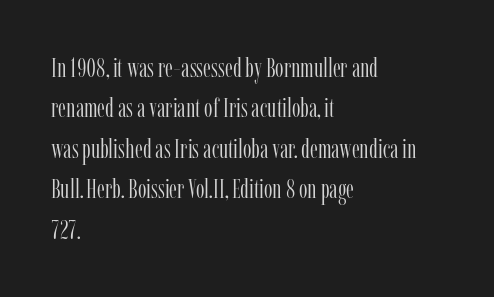
The image shows 27 px text type, upright; set left-aligned, normal line spacing (1.5x), normal letter spacing, not underlined.
